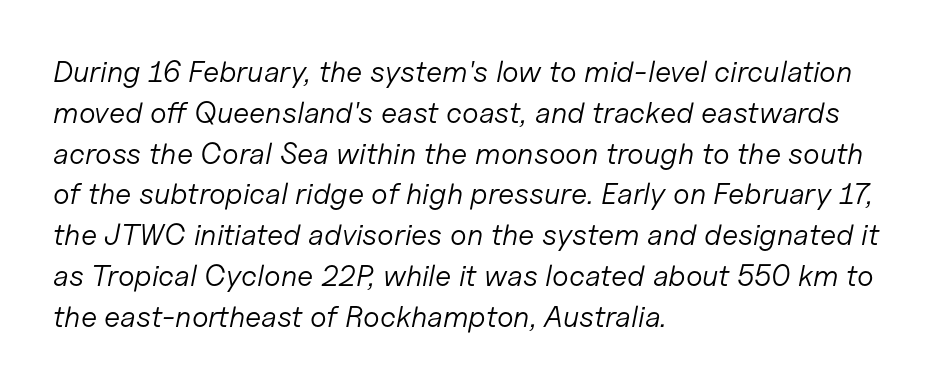
Visually the block forms a straight wall on the left and a jagged coastline on the right. Vertical stems look standard width or narrower in stroke. Notice how descenders clear the ascenders below comfortably — that's standard leading. You could not count columns in this text — the font is proportionally spaced. The string is rendered with underlining switched off. Quick note: italic.
